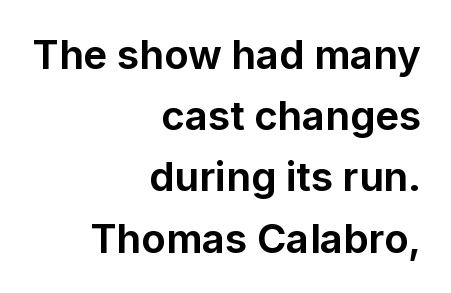
{"serif": "no", "italic": "no", "bold": "yes", "weight": "bold", "width": "normal", "stroke_contrast": "low", "x_height": "medium", "monospaced": "no", "underline": "no", "align": "right", "line_spacing": "normal", "line_spacing_ratio": 1.53, "letter_spacing": "normal", "letter_spacing_em": 0.0, "glyph_px": 40}
